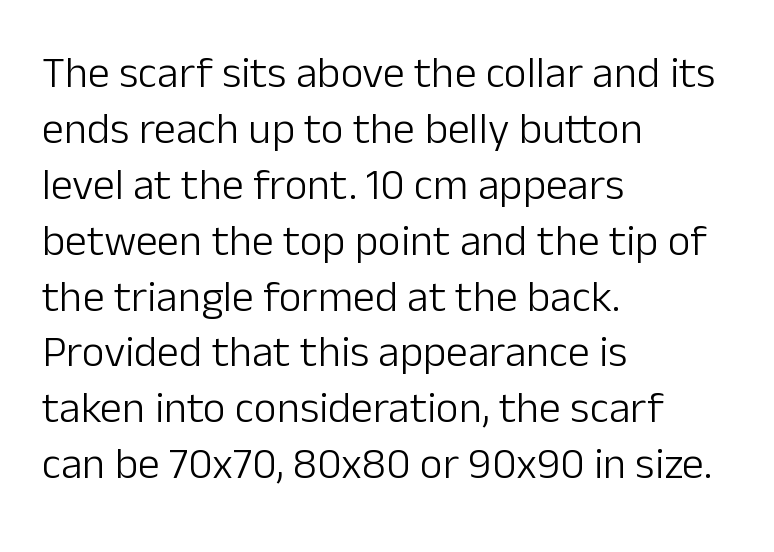
{"serif": "no", "italic": "no", "bold": "no", "weight": "light", "width": "normal", "stroke_contrast": "low", "x_height": "medium", "monospaced": "no", "underline": "no", "align": "left", "line_spacing": "normal", "line_spacing_ratio": 1.27, "letter_spacing": "normal", "letter_spacing_em": 0.0, "glyph_px": 44}
